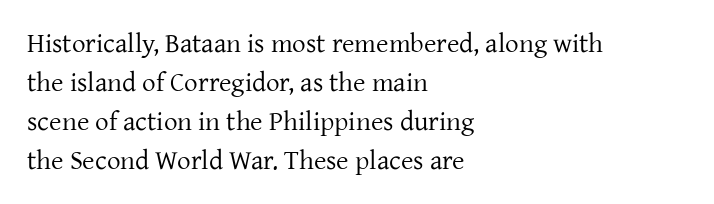
{"italic": "no", "bold": "no", "underline": "no", "align": "left", "line_spacing": "normal", "line_spacing_ratio": 1.44, "letter_spacing": "normal", "letter_spacing_em": 0.0, "glyph_px": 27}
